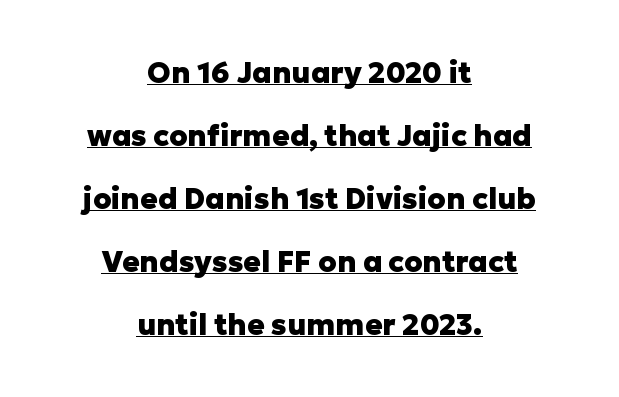
Q: Is the text bold? A: Yes.
Q: Is the text italic (slanted)? A: No, it is upright.
Q: Is the typeface a serif or a sans-serif typeface? A: Sans-serif.
Q: Is the text underlined? A: Yes.
Q: How is the paragraph aligned? A: Centered.
Q: Is the spacing between letters normal or unusually wide? A: Normal.
Q: Is the spacing between lines tight, normal or loose? A: Loose.
Q: Width (condensed, normal, or wide)? A: Normal.
Q: Stroke contrast? A: Low.
Q: x-height? A: Medium.
Q: Monospaced? A: No.
